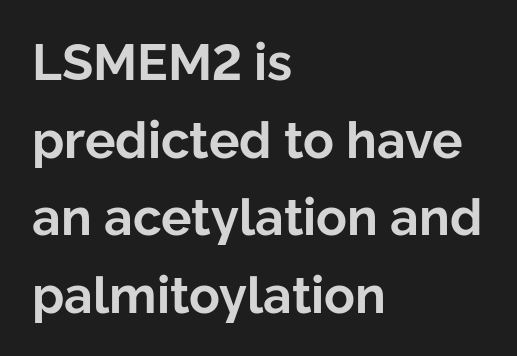
{"serif": "no", "italic": "no", "bold": "yes", "weight": "bold", "width": "normal", "stroke_contrast": "low", "x_height": "medium", "monospaced": "no", "underline": "no", "align": "left", "line_spacing": "normal", "line_spacing_ratio": 1.52, "letter_spacing": "normal", "letter_spacing_em": 0.0, "glyph_px": 51}
